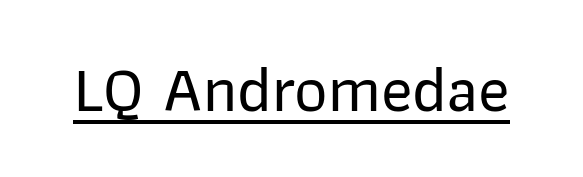
The image shows 65 px sans-serif type, upright; set normal letter spacing, underlined; low stroke contrast and a medium x-height.
